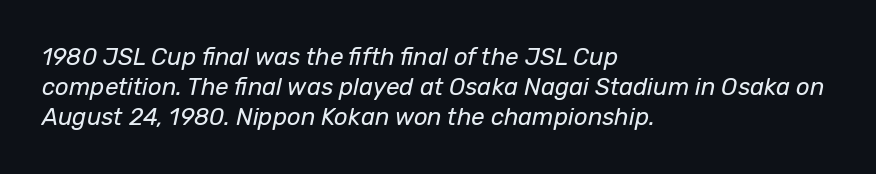
{"italic": "yes", "lean": "right", "slant_degrees": 12, "bold": "no", "underline": "no", "align": "left", "line_spacing": "normal", "line_spacing_ratio": 1.26, "letter_spacing": "normal", "letter_spacing_em": 0.0, "glyph_px": 24}
